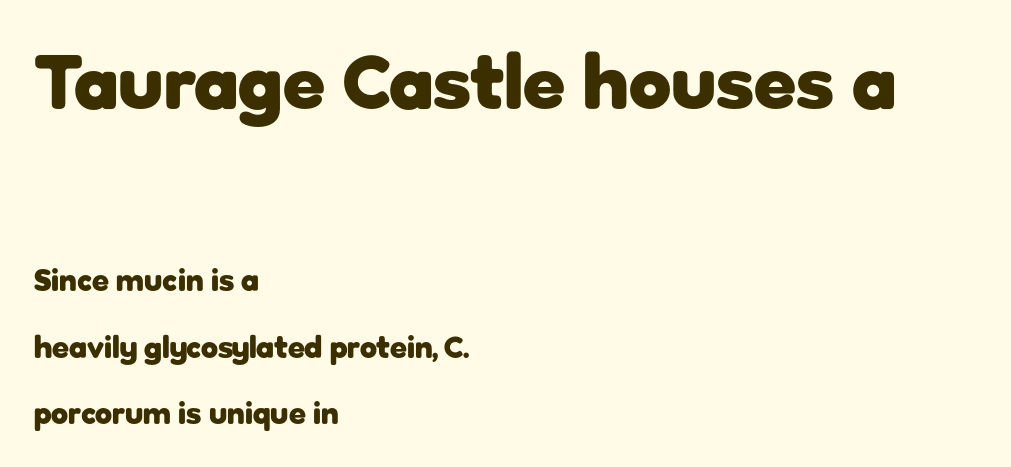
Q: Is the text bold? A: Yes.
Q: Is the text italic (slanted)? A: No, it is upright.
Q: Is the typeface a serif or a sans-serif typeface? A: Sans-serif.
Q: Is the text underlined? A: No.
Q: How is the paragraph aligned? A: Left-aligned.
Q: Is the spacing between letters normal or unusually wide? A: Normal.
Q: Is the spacing between lines tight, normal or loose? A: Loose.
Q: Which block of text is set in a larger size, the first (top) or the second (bottom)? A: The first (top) one.
Q: Width (condensed, normal, or wide)? A: Normal.
Q: Stroke contrast? A: Low.
Q: x-height? A: Medium.
Q: Monospaced? A: No.
